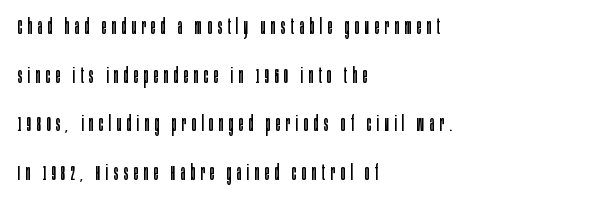
The image shows 21 px text type, upright; set left-aligned, loose line spacing (2.31x), unusually wide letter spacing (+0.26 em), not underlined.
